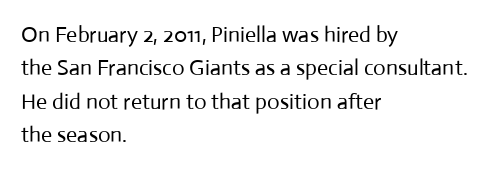
{"italic": "no", "bold": "no", "underline": "no", "align": "left", "line_spacing": "normal", "line_spacing_ratio": 1.52, "letter_spacing": "normal", "letter_spacing_em": 0.0, "glyph_px": 22}
